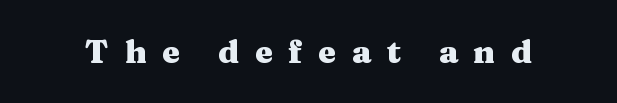
The image shows 32 px heavy, wide serif type, upright; set unusually wide letter spacing (+0.49 em), not underlined; medium stroke contrast and a medium x-height.
